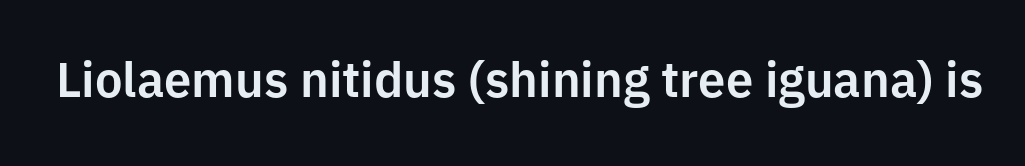
{"serif": "no", "italic": "no", "width": "normal", "stroke_contrast": "low", "x_height": "medium", "monospaced": "no", "underline": "no", "letter_spacing": "normal", "letter_spacing_em": 0.0, "glyph_px": 49}
